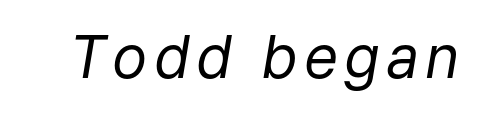
Each letter keeps its own natural width here, so spacing adapts to shape. It's the slanting kind of type. Rule under the text: the space is simply empty. This is not heavy type; no bold has been used.
